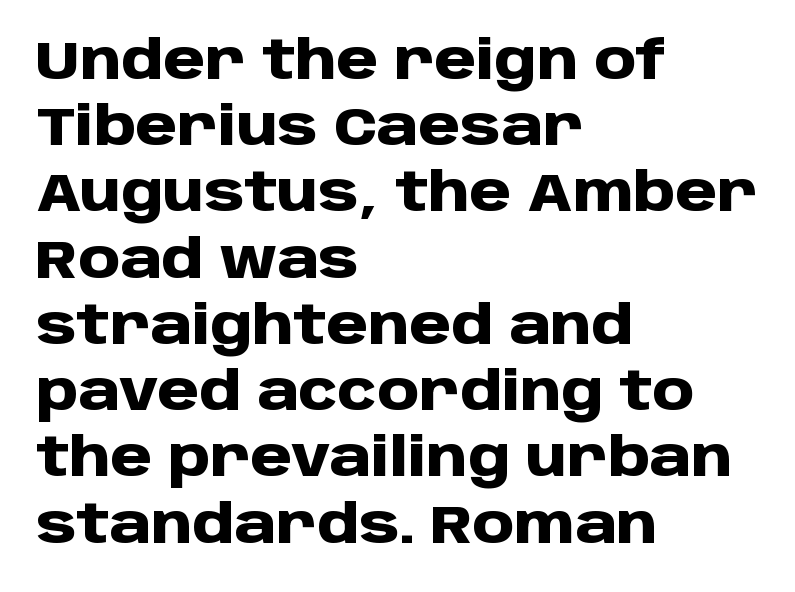
Words appear dense and cohesive because spacing is normal. No feet cap the strokes, marking this as sans-serif type. Leftover space on each line is placed entirely after the last word. Descenders hang freely into open space. Set as a true bold cut, around the 700 mark. Do the characters align in a grid? No, the font is proportional.
